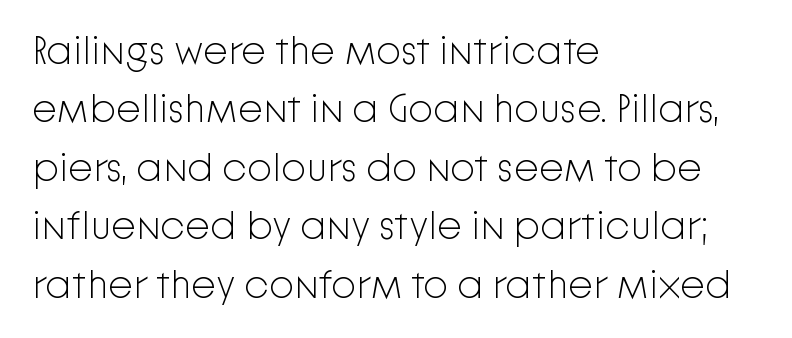
The image shows 40 px light sans-serif type, upright; set left-aligned, normal line spacing (1.46x), normal letter spacing, not underlined; low stroke contrast and a medium x-height.
